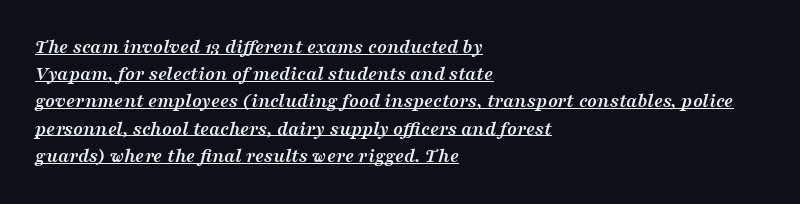
{"italic": "yes", "lean": "right", "slant_degrees": 16, "bold": "yes", "underline": "yes", "align": "left", "line_spacing": "normal", "line_spacing_ratio": 1.36, "letter_spacing": "normal", "letter_spacing_em": 0.0, "glyph_px": 20}
